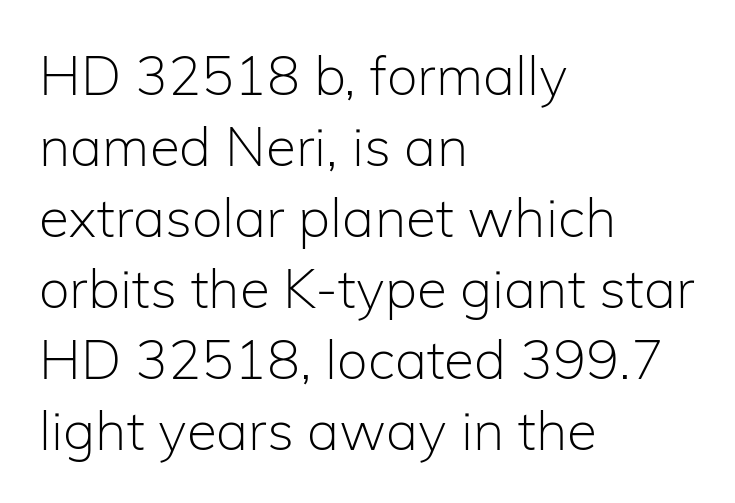
The image shows 55 px light sans-serif type, upright; set left-aligned, normal line spacing (1.29x), normal letter spacing, not underlined; low stroke contrast and a medium x-height.
